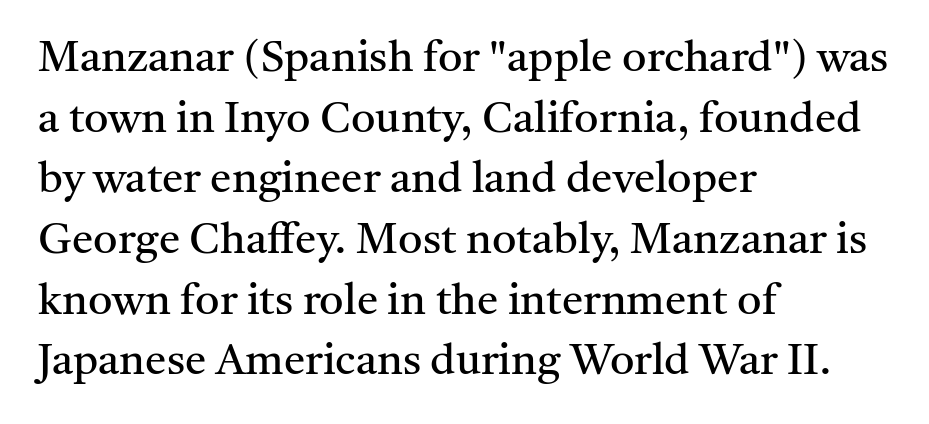
The image shows 43 px regular-weight serif type, upright; set left-aligned, normal line spacing (1.41x), normal letter spacing, not underlined; medium stroke contrast and a medium x-height.
